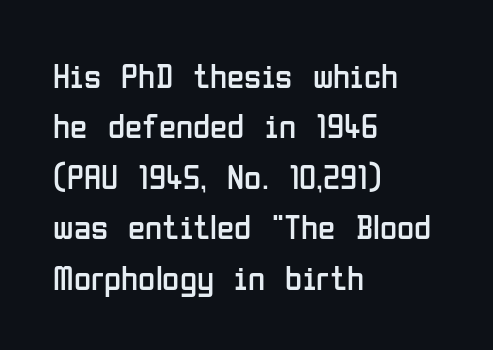
{"serif": "no", "italic": "no", "bold": "no", "weight": "regular", "width": "condensed", "stroke_contrast": "low", "x_height": "medium", "monospaced": "no", "underline": "no", "align": "left", "line_spacing": "normal", "line_spacing_ratio": 1.44, "letter_spacing": "normal", "letter_spacing_em": 0.0, "glyph_px": 35}
